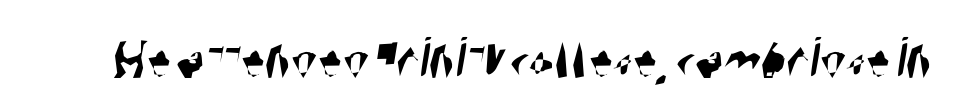
{"serif": "no", "width": "condensed", "stroke_contrast": "high", "x_height": "large", "monospaced": "no", "underline": "no", "letter_spacing": "normal", "letter_spacing_em": 0.0, "glyph_px": 59}
